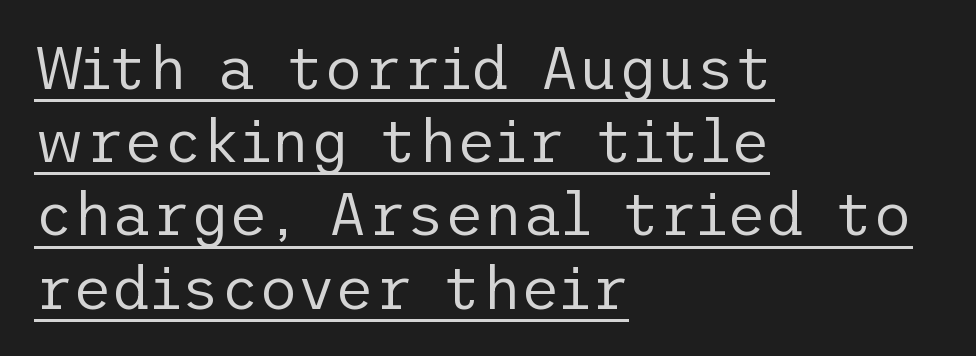
Q: Is the text bold? A: No.
Q: Is the text italic (slanted)? A: No, it is upright.
Q: Is the typeface a serif or a sans-serif typeface? A: Sans-serif.
Q: Is the text underlined? A: Yes.
Q: How is the paragraph aligned? A: Left-aligned.
Q: Is the spacing between letters normal or unusually wide? A: Normal.
Q: Width (condensed, normal, or wide)? A: Normal.
Q: Stroke contrast? A: Low.
Q: x-height? A: Medium.
